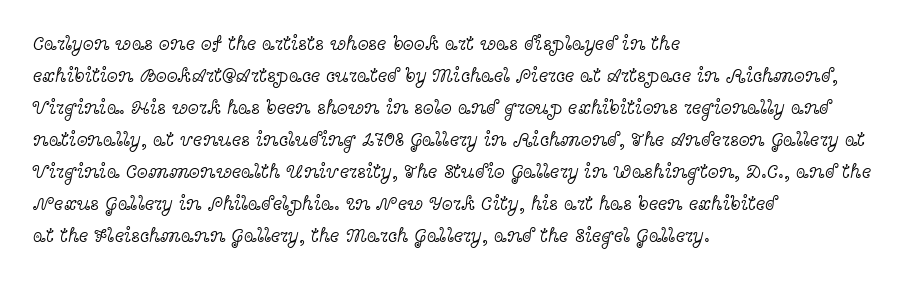
Caption: standard tracking, unaltered. The line-height multiplier appears to be the usual default. Type without underlining. This sample uses an upright cut, with every glyph sitting square on the baseline. This rendering uses left alignment, leaving the right contour irregular. The characters are drawn with everyday or finer stroke widths.
